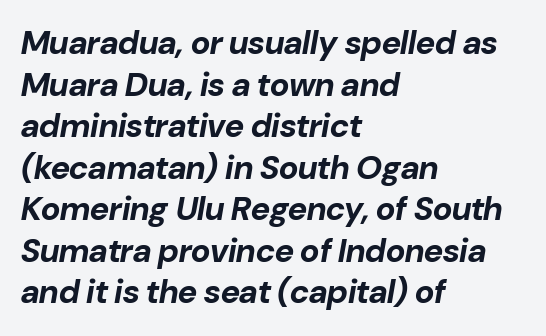
Q: Is the text bold? A: Yes.
Q: Is the text italic (slanted)? A: Yes, it leans right by about 10 degrees.
Q: Is the text underlined? A: No.
Q: How is the paragraph aligned? A: Left-aligned.
Q: Is the spacing between letters normal or unusually wide? A: Normal.
Q: Is the spacing between lines tight, normal or loose? A: Normal.
Q: Width (condensed, normal, or wide)? A: Normal.
Q: Stroke contrast? A: Low.
Q: x-height? A: Medium.
Q: Monospaced? A: No.
